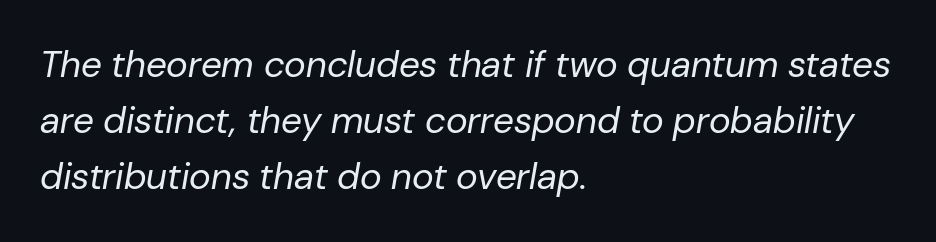
Q: Is the text bold? A: No.
Q: Is the text italic (slanted)? A: Yes, it leans right by about 10 degrees.
Q: Is the text underlined? A: No.
Q: How is the paragraph aligned? A: Left-aligned.
Q: Is the spacing between letters normal or unusually wide? A: Normal.
Q: Is the spacing between lines tight, normal or loose? A: Normal.
Q: Width (condensed, normal, or wide)? A: Normal.
Q: Stroke contrast? A: Low.
Q: x-height? A: Medium.
Q: Monospaced? A: No.
